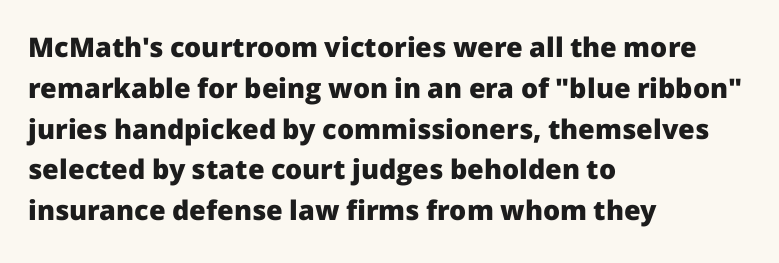
This is the regular roman posture of the typeface. Regarding leading, the lines here are spaced in the standard way. Heft: maximum for text — a bold. The specimen omits any rule beneath the text block's lines.
